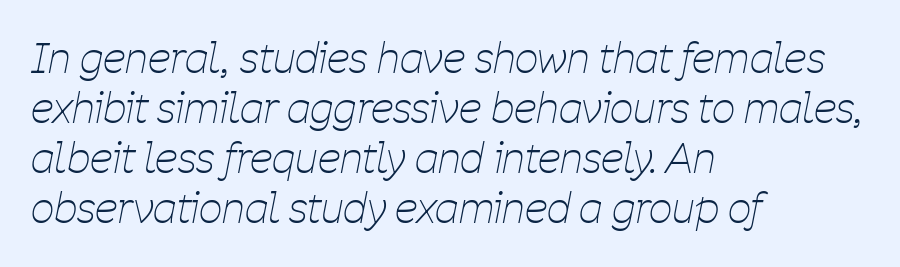
{"italic": "yes", "lean": "right", "slant_degrees": 11, "bold": "no", "weight": "thin", "width": "condensed", "stroke_contrast": "low", "x_height": "medium", "monospaced": "no", "underline": "no", "align": "left", "line_spacing_ratio": 1.22, "letter_spacing": "normal", "letter_spacing_em": 0.0, "glyph_px": 41}
